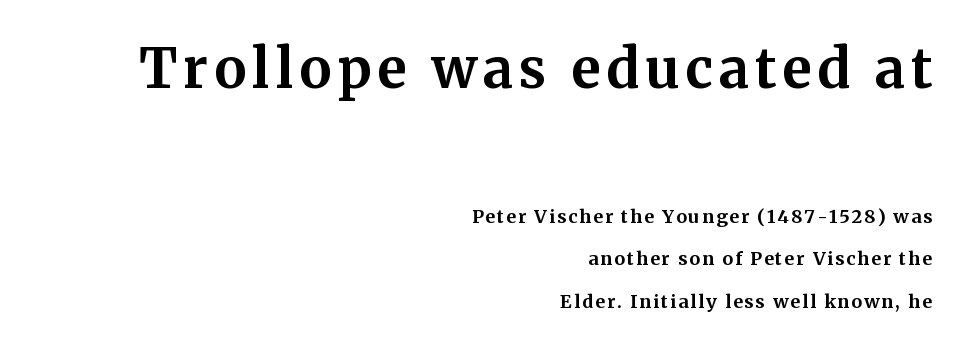
{"serif": "yes", "italic": "no", "bold": "yes", "weight": "bold", "width": "normal", "stroke_contrast": "medium", "x_height": "medium", "monospaced": "no", "underline": "no", "align": "right", "line_spacing": "loose", "line_spacing_ratio": 2.36, "larger_block": "first", "size_ratio": 3.0, "glyph_px": 54}
